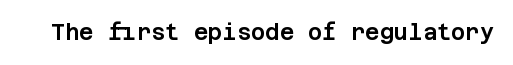
Q: Is the text italic (slanted)? A: No, it is upright.
Q: Is the text underlined? A: No.
Q: Is the spacing between letters normal or unusually wide? A: Normal.
